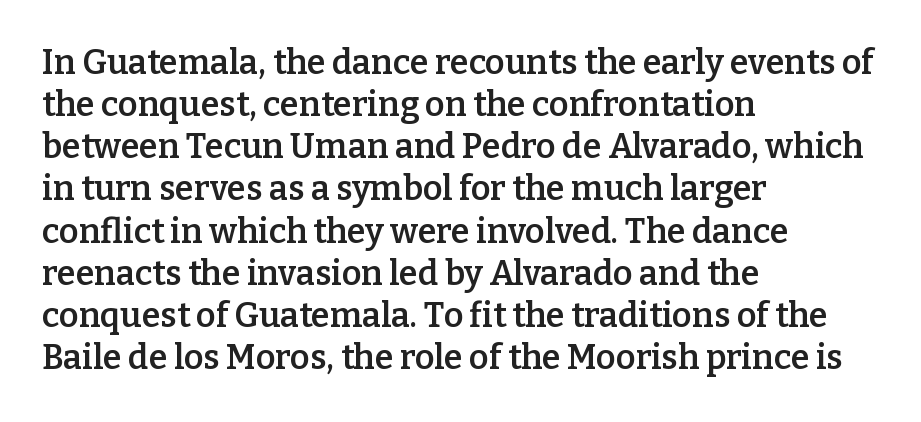
The image shows 34 px semibold serif type, upright; set left-aligned, line spacing 1.24x, normal letter spacing, not underlined; low stroke contrast and a medium x-height.
